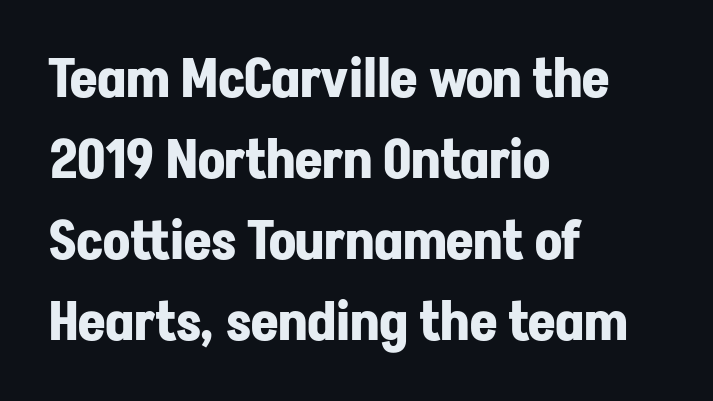
Q: Is the text bold? A: Yes.
Q: Is the text italic (slanted)? A: No, it is upright.
Q: Is the typeface a serif or a sans-serif typeface? A: Sans-serif.
Q: Is the text underlined? A: No.
Q: How is the paragraph aligned? A: Left-aligned.
Q: Is the spacing between letters normal or unusually wide? A: Normal.
Q: Is the spacing between lines tight, normal or loose? A: Normal.
Q: Width (condensed, normal, or wide)? A: Normal.
Q: Stroke contrast? A: Low.
Q: x-height? A: Medium.
Q: Monospaced? A: No.
